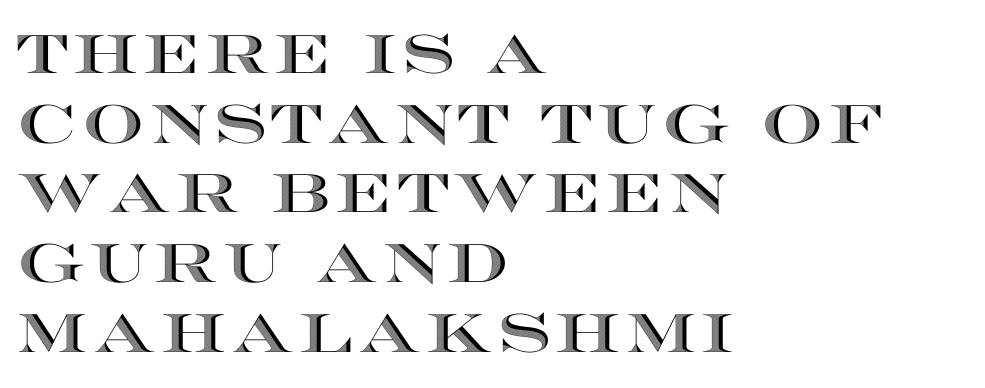
{"italic": "no", "width": "wide", "x_height": "large", "monospaced": "no", "underline": "no", "align": "left", "line_spacing": "normal", "line_spacing_ratio": 1.29, "glyph_px": 54}
